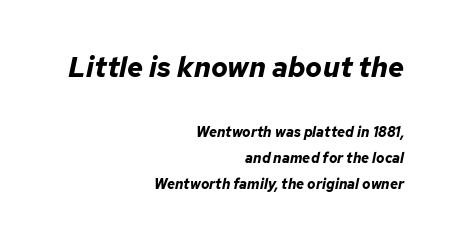
Q: Is the text bold? A: Yes.
Q: Is the text italic (slanted)? A: Yes, it leans right by about 12 degrees.
Q: Is the text underlined? A: No.
Q: How is the paragraph aligned? A: Right-aligned.
Q: Is the spacing between letters normal or unusually wide? A: Normal.
Q: Which block of text is set in a larger size, the first (top) or the second (bottom)? A: The first (top) one.
Q: Width (condensed, normal, or wide)? A: Normal.
Q: Stroke contrast? A: Low.
Q: x-height? A: Medium.
Q: Monospaced? A: No.
